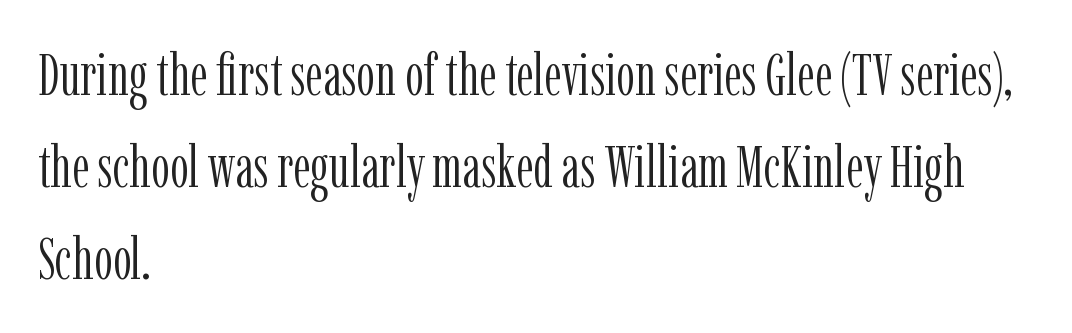
{"serif": "yes", "italic": "no", "bold": "no", "weight": "light", "width": "condensed", "stroke_contrast": "low", "x_height": "medium", "monospaced": "no", "underline": "no", "align": "left", "line_spacing": "normal", "line_spacing_ratio": 1.56, "letter_spacing": "normal", "letter_spacing_em": 0.0, "glyph_px": 59}
